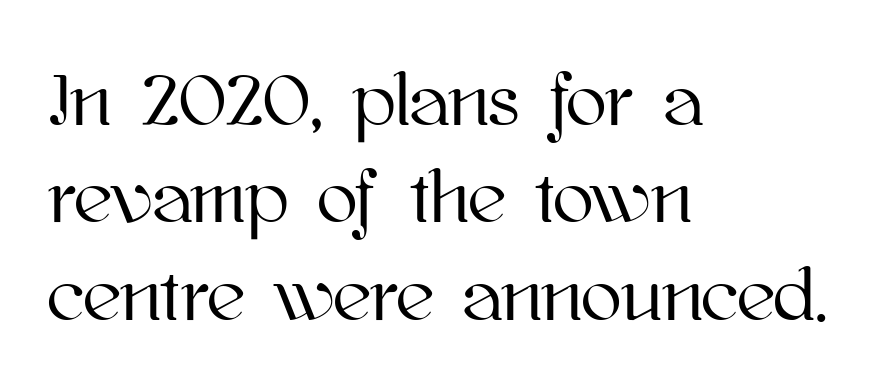
Q: Is the text italic (slanted)? A: No, it is upright.
Q: Is the text underlined? A: No.
Q: How is the paragraph aligned? A: Left-aligned.
Q: Is the spacing between letters normal or unusually wide? A: Normal.
Q: Is the spacing between lines tight, normal or loose? A: Normal.
Q: Width (condensed, normal, or wide)? A: Normal.
Q: Stroke contrast? A: High.
Q: x-height? A: Medium.
Q: Monospaced? A: No.
